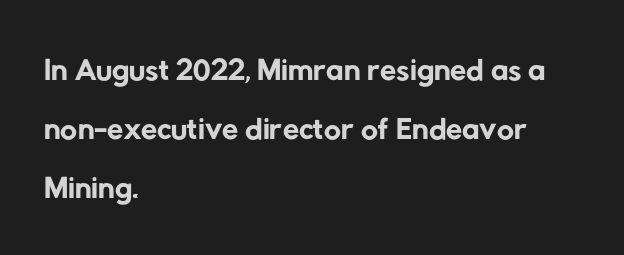
Interline gaps are of average width in this sample. The letters advance in unequal steps, a hallmark of proportional type. Stems and bowls with no extra thickness — not bold. Descenders are the only things crossing below the line.
